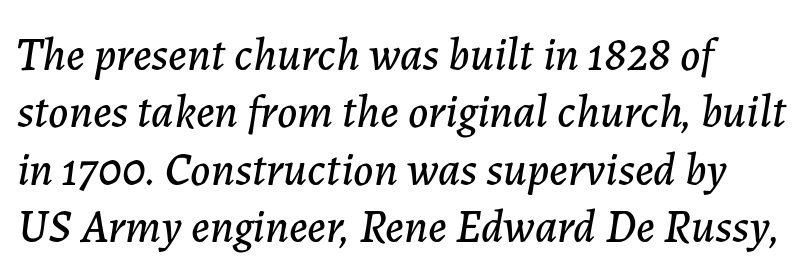
The image shows 46 px text type, italic (leaning right); set normal line spacing (1.25x), normal letter spacing, not underlined; low stroke contrast and a medium x-height.
